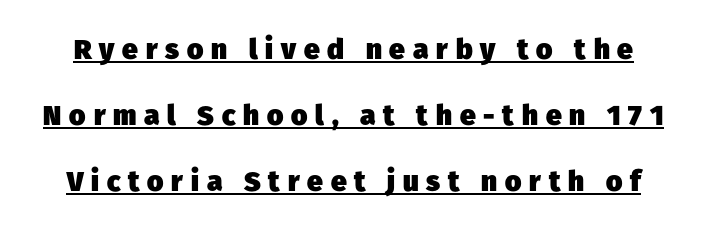
The letterforms stand isolated, each surrounded by extra space. These lines are rendered in a variable-pitch font. Each new line begins a long way beneath the previous one. Caption: lettering with a line underneath. Each glyph is drawn with heavy, bold strokes.
